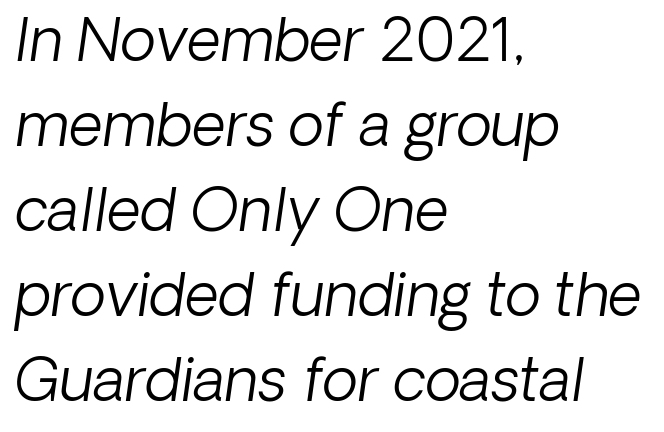
The designer left line spacing at the default. Each word holds together tightly as a unit, with standard inter-letter gaps. In CSS terms this would be text-align: left. No letter is thick-stroked: the sample isn't bold. A typesetter would call this proportional, since set widths differ per character.
